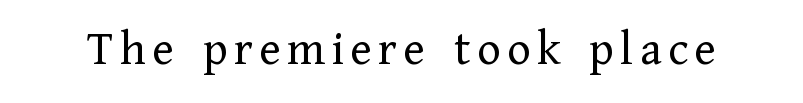
Q: Is the text bold? A: No.
Q: Is the text italic (slanted)? A: No, it is upright.
Q: Is the typeface a serif or a sans-serif typeface? A: Serif.
Q: Is the text underlined? A: No.
Q: Width (condensed, normal, or wide)? A: Normal.
Q: Stroke contrast? A: Low.
Q: x-height? A: Medium.
Q: Monospaced? A: No.
